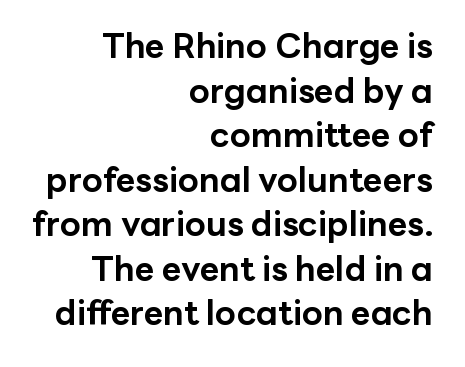
The image shows 34 px bold sans-serif type, upright; set right-aligned, normal line spacing (1.31x), normal letter spacing, not underlined; low stroke contrast and a medium x-height.
